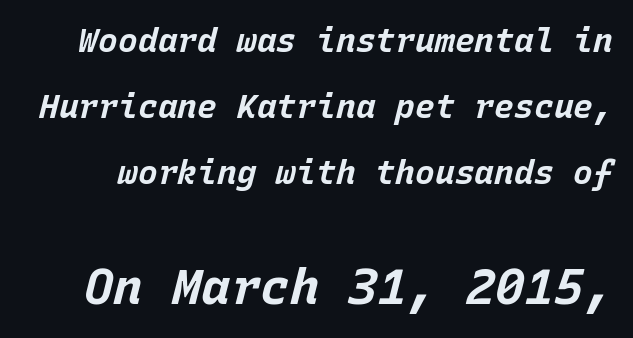
The image shows 49 px bold type, italic (leaning right), monospaced; set loose line spacing (2.0x), normal letter spacing, not underlined; the second (bottom) block is 1.48x larger; low stroke contrast and a large x-height.
